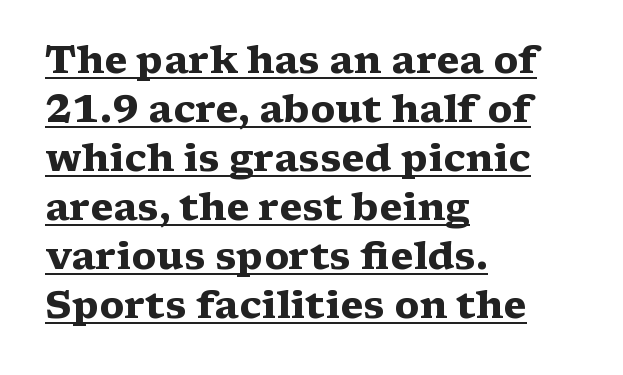
Q: Is the text bold? A: Yes.
Q: Is the text italic (slanted)? A: No, it is upright.
Q: Is the typeface a serif or a sans-serif typeface? A: Serif.
Q: Is the text underlined? A: Yes.
Q: How is the paragraph aligned? A: Left-aligned.
Q: Is the spacing between letters normal or unusually wide? A: Normal.
Q: Is the spacing between lines tight, normal or loose? A: Normal.
Q: Width (condensed, normal, or wide)? A: Wide.
Q: Stroke contrast? A: Medium.
Q: x-height? A: Medium.
Q: Monospaced? A: No.
